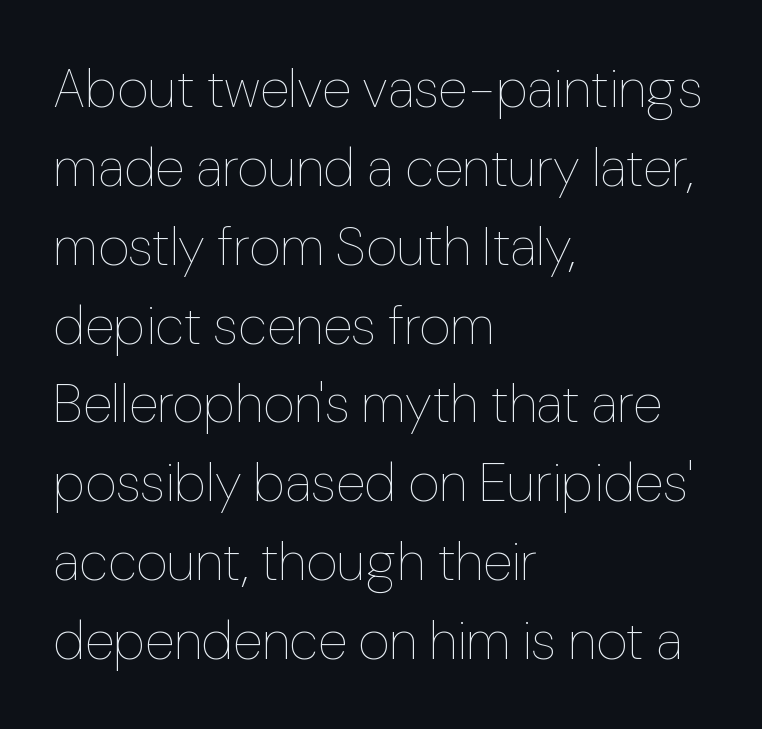
No word sits above an underline. These glyphs show unthickened strokes, regular width or finer. Here the designer chose a conventional face with non-uniform glyph widths. Layout note: lines flush left.
